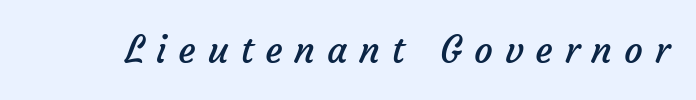
Q: Is the text bold? A: No.
Q: Is the typeface a serif or a sans-serif typeface? A: Sans-serif.
Q: Is the text underlined? A: No.
Q: Is the spacing between letters normal or unusually wide? A: Unusually wide.
Q: Width (condensed, normal, or wide)? A: Normal.
Q: Stroke contrast? A: Low.
Q: x-height? A: Medium.
Q: Monospaced? A: No.
